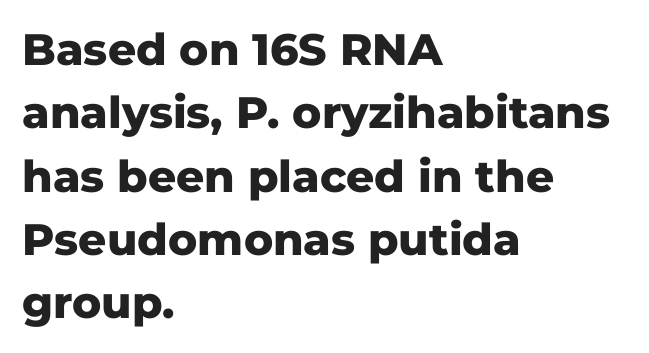
Q: Is the text bold? A: Yes.
Q: Is the text italic (slanted)? A: No, it is upright.
Q: Is the typeface a serif or a sans-serif typeface? A: Sans-serif.
Q: Is the text underlined? A: No.
Q: How is the paragraph aligned? A: Left-aligned.
Q: Is the spacing between letters normal or unusually wide? A: Normal.
Q: Is the spacing between lines tight, normal or loose? A: Normal.
Q: Width (condensed, normal, or wide)? A: Normal.
Q: Stroke contrast? A: Low.
Q: x-height? A: Medium.
Q: Monospaced? A: No.
